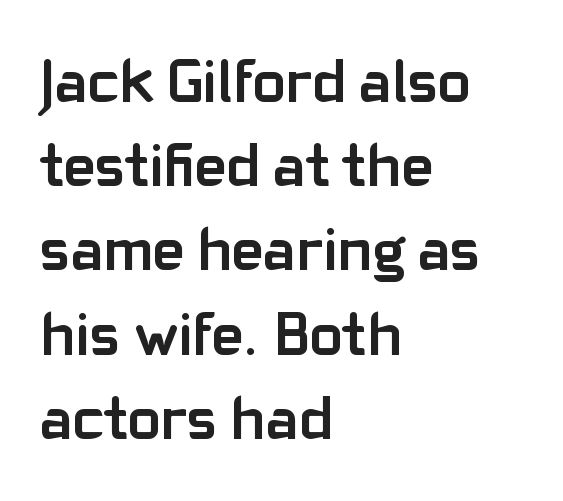
{"serif": "no", "italic": "no", "bold": "yes", "weight": "semibold", "width": "normal", "stroke_contrast": "low", "x_height": "medium", "monospaced": "no", "underline": "no", "align": "left", "line_spacing": "normal", "line_spacing_ratio": 1.38, "letter_spacing": "normal", "letter_spacing_em": 0.0, "glyph_px": 61}
